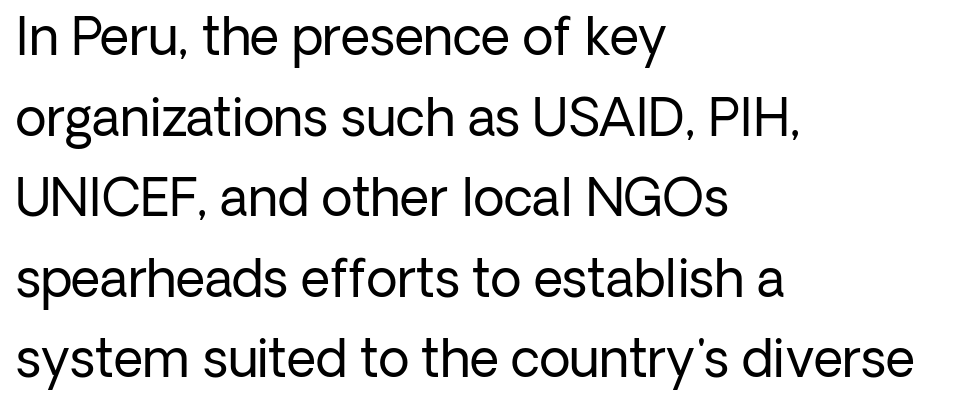
Q: Is the text bold? A: No.
Q: Is the text italic (slanted)? A: No, it is upright.
Q: Is the typeface a serif or a sans-serif typeface? A: Sans-serif.
Q: Is the text underlined? A: No.
Q: How is the paragraph aligned? A: Left-aligned.
Q: Is the spacing between letters normal or unusually wide? A: Normal.
Q: Is the spacing between lines tight, normal or loose? A: Normal.
Q: Width (condensed, normal, or wide)? A: Normal.
Q: Stroke contrast? A: Low.
Q: x-height? A: Medium.
Q: Monospaced? A: No.
